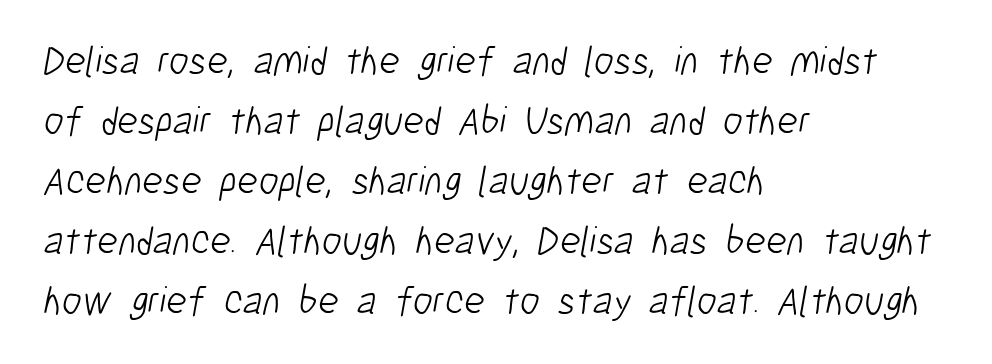
The font family rendered here belongs to the sans-serif group. The space directly below the letters is spotless. The leading is moderate, giving the passage an even texture. Letter spacing: default. In CSS terms this would be text-align: left.
